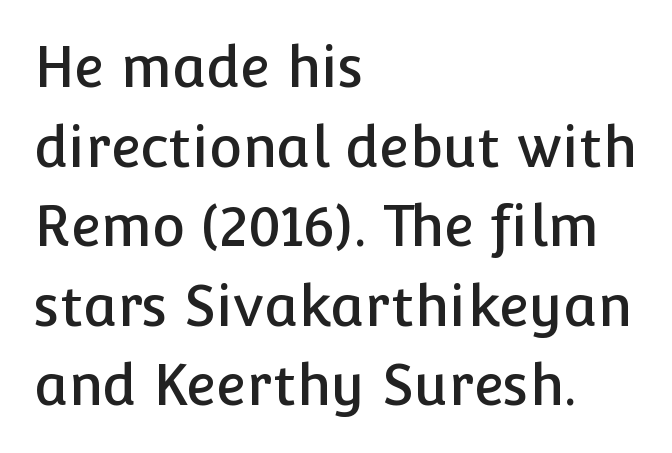
{"serif": "no", "italic": "no", "width": "normal", "stroke_contrast": "low", "x_height": "medium", "monospaced": "no", "underline": "no", "align": "left", "line_spacing": "normal", "line_spacing_ratio": 1.42, "letter_spacing": "normal", "letter_spacing_em": 0.0, "glyph_px": 56}
